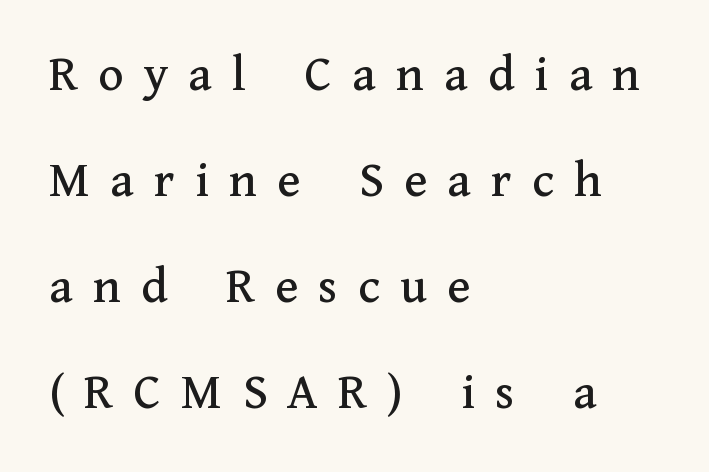
Q: Is the text italic (slanted)? A: No, it is upright.
Q: Is the typeface a serif or a sans-serif typeface? A: Serif.
Q: Is the text underlined? A: No.
Q: How is the paragraph aligned? A: Left-aligned.
Q: Is the spacing between letters normal or unusually wide? A: Unusually wide.
Q: Is the spacing between lines tight, normal or loose? A: Loose.
Q: Width (condensed, normal, or wide)? A: Normal.
Q: Stroke contrast? A: Medium.
Q: x-height? A: Medium.
Q: Monospaced? A: No.
